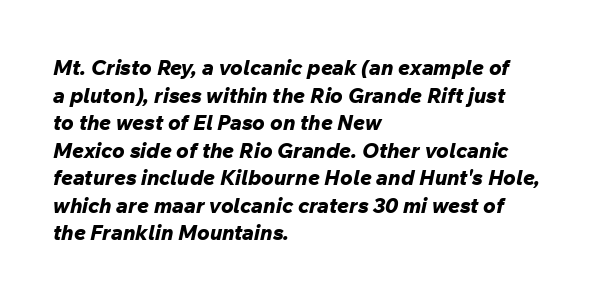
Anything drawn beneath the words? Only blank space. Would a proofreader flag this as italicized? Yes. The horizontal fit of the characters is conventional and even. Each new line begins a customary step beneath the previous one. Emphasis by weight is at full strength: bold.
